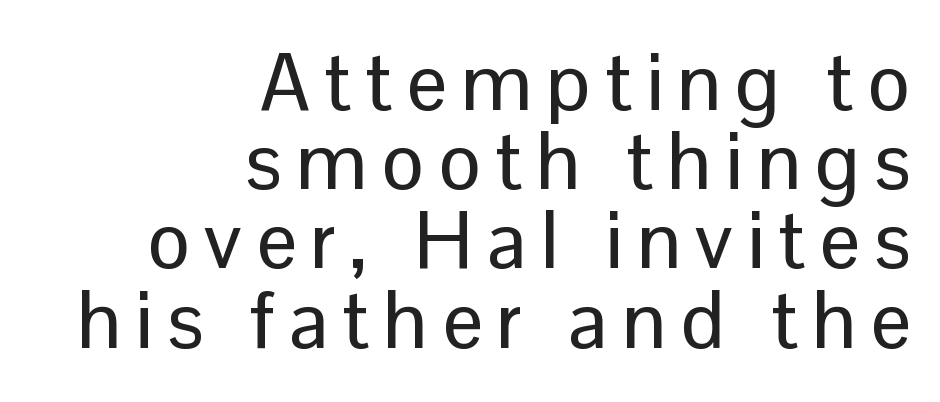
The image shows 80 px sans-serif type, upright; set right-aligned, tight line spacing (0.99x), not underlined; low stroke contrast and a medium x-height.
